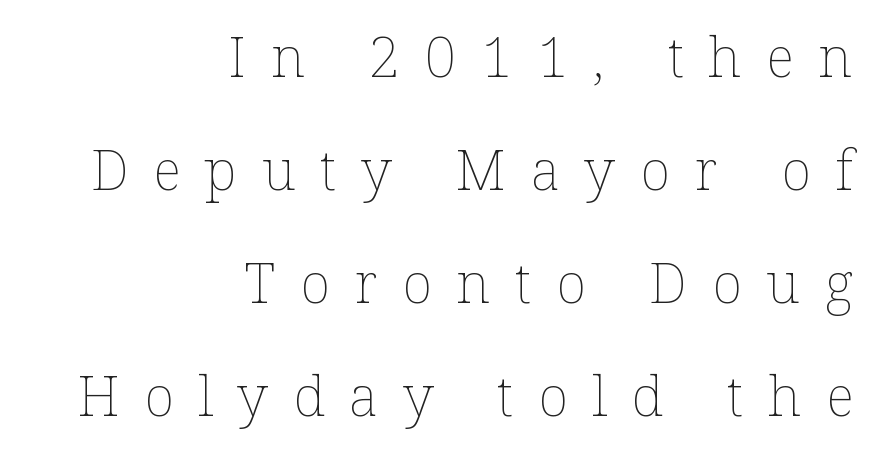
The image shows 56 px thin type, upright; set right-aligned, loose line spacing (2.02x), unusually wide letter spacing (+0.44 em), not underlined; low stroke contrast and a medium x-height.
